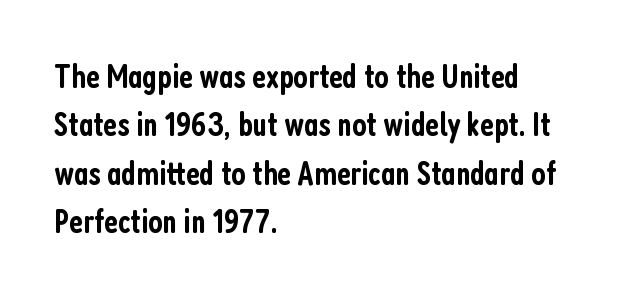
Q: Is the text bold? A: Semi-bold.
Q: Is the text italic (slanted)? A: No, it is upright.
Q: Is the typeface a serif or a sans-serif typeface? A: Sans-serif.
Q: Is the text underlined? A: No.
Q: How is the paragraph aligned? A: Left-aligned.
Q: Is the spacing between letters normal or unusually wide? A: Normal.
Q: Is the spacing between lines tight, normal or loose? A: Normal.
Q: Width (condensed, normal, or wide)? A: Condensed.
Q: Stroke contrast? A: Low.
Q: x-height? A: Medium.
Q: Monospaced? A: No.
